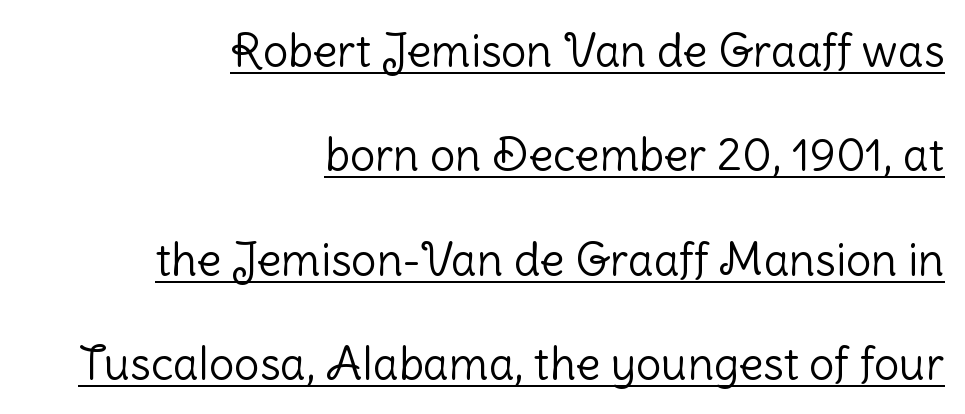
{"serif": "no", "italic": "no", "bold": "no", "weight": "light", "width": "normal", "stroke_contrast": "low", "x_height": "medium", "monospaced": "no", "underline": "yes", "align": "right", "line_spacing": "loose", "line_spacing_ratio": 2.32, "letter_spacing": "normal", "letter_spacing_em": 0.0, "glyph_px": 45}
